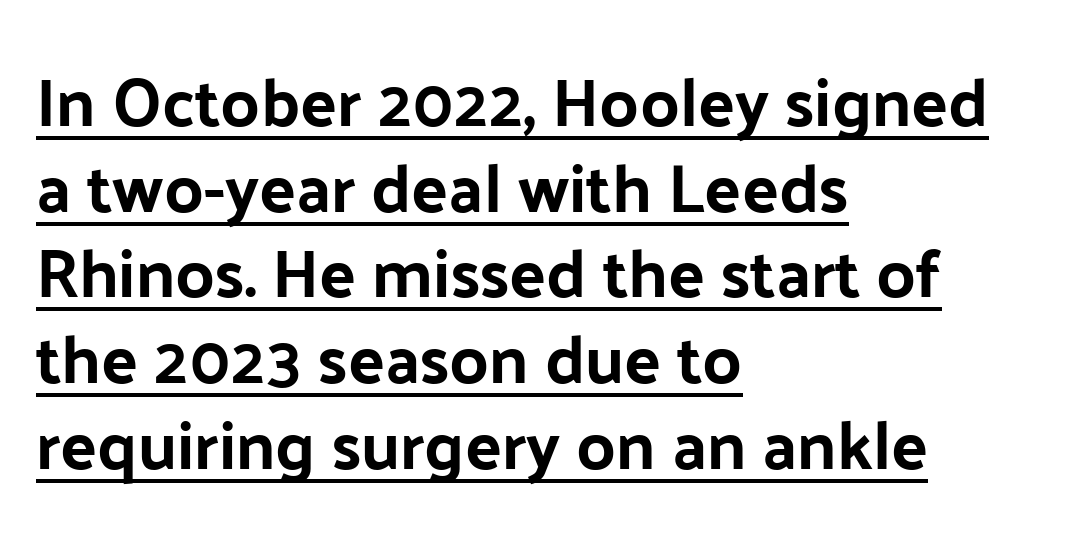
Q: Is the text italic (slanted)? A: No, it is upright.
Q: Is the typeface a serif or a sans-serif typeface? A: Sans-serif.
Q: Is the text underlined? A: Yes.
Q: How is the paragraph aligned? A: Left-aligned.
Q: Is the spacing between letters normal or unusually wide? A: Normal.
Q: Is the spacing between lines tight, normal or loose? A: Normal.
Q: Width (condensed, normal, or wide)? A: Normal.
Q: Stroke contrast? A: Low.
Q: x-height? A: Medium.
Q: Monospaced? A: No.
